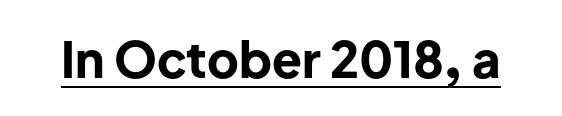
{"serif": "no", "italic": "no", "bold": "yes", "weight": "bold", "width": "normal", "stroke_contrast": "low", "x_height": "medium", "monospaced": "no", "underline": "yes", "letter_spacing": "normal", "letter_spacing_em": 0.0, "glyph_px": 49}
